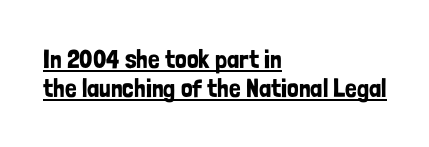
Between one letter and the next there's only the usual sliver of space. Compared with undecorated copy, this sample adds a rule below the words. Italic? Not at all — the glyphs are vertical. In CSS terms this would be text-align: left.
